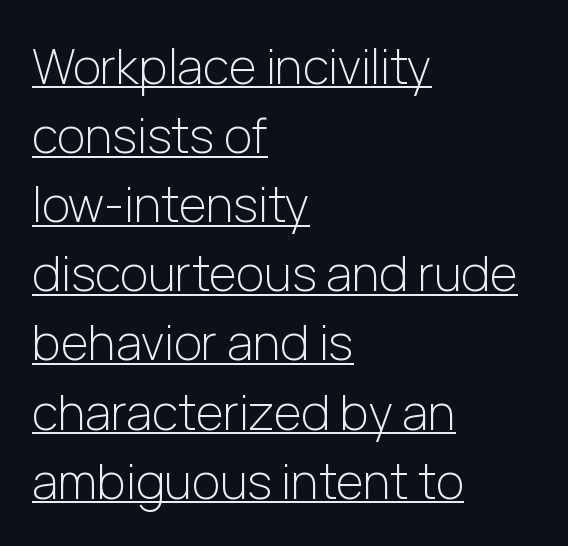
{"serif": "no", "italic": "no", "bold": "no", "weight": "light", "width": "normal", "stroke_contrast": "low", "x_height": "medium", "monospaced": "no", "underline": "yes", "align": "left", "line_spacing": "normal", "line_spacing_ratio": 1.44, "letter_spacing": "normal", "letter_spacing_em": 0.0, "glyph_px": 48}
